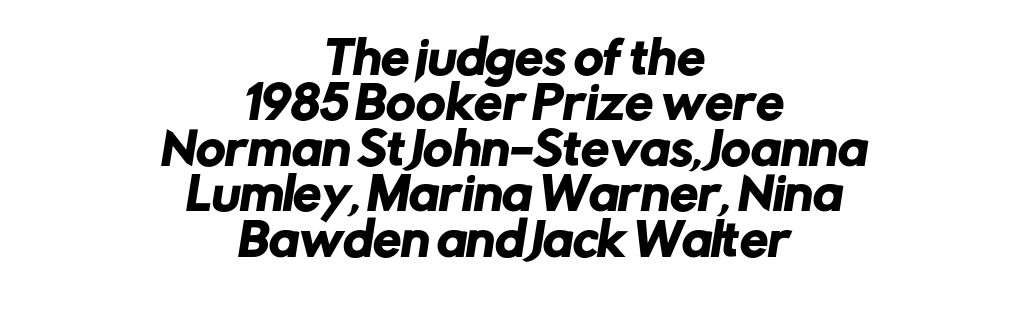
{"serif": "no", "width": "normal", "stroke_contrast": "low", "x_height": "medium", "monospaced": "no", "underline": "no", "align": "center", "line_spacing": "tight", "line_spacing_ratio": 1.01, "letter_spacing": "normal", "letter_spacing_em": 0.0, "glyph_px": 45}
